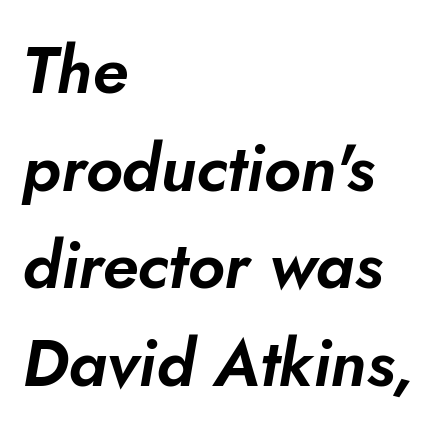
The image shows 66 px text type, italic (leaning right); set left-aligned, normal line spacing (1.48x), normal letter spacing, not underlined; low stroke contrast and a small x-height.
